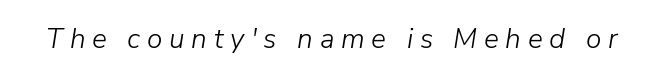
Quick note: underline off. Spacing between characters has been opened up far beyond the box default. Nothing heavy about these letters — not bold at all. Tall strokes in this sample are angled rather than plumb.
